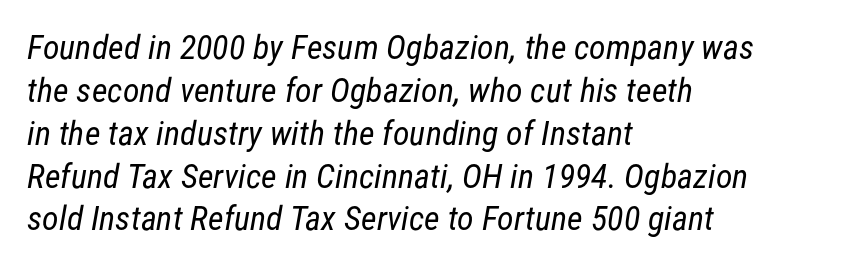
Q: Is the text bold? A: No.
Q: Is the typeface a serif or a sans-serif typeface? A: Sans-serif.
Q: Is the text underlined? A: No.
Q: How is the paragraph aligned? A: Left-aligned.
Q: Is the spacing between letters normal or unusually wide? A: Normal.
Q: Is the spacing between lines tight, normal or loose? A: Normal.
Q: Width (condensed, normal, or wide)? A: Condensed.
Q: Stroke contrast? A: Low.
Q: x-height? A: Medium.
Q: Monospaced? A: No.
